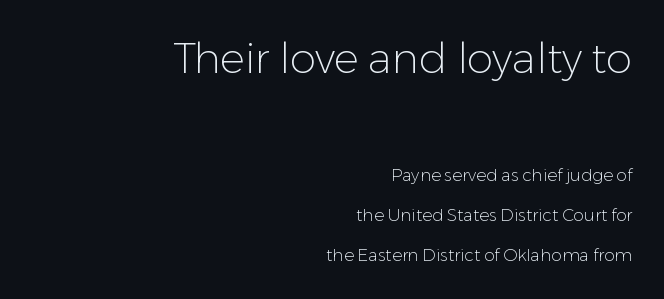
Look at the tracking — it's just the regular setting, nothing added. A typesetter would call this proportional, since set widths differ per character. Summary of weight: not heavy and not bold. Classification — sans serif. Whoever set this made the first block the dominant, larger element. Unlike italic type, these characters show no tilt at all.
